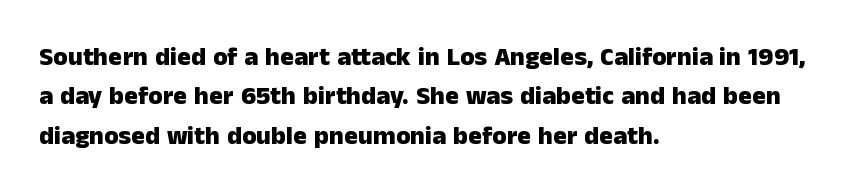
Typeset ragged right — the left edge is the straight one. The passage shown is not underscored anywhere. The lettering stays uniformly vertical, giving the passage a roman look. Short note: letters normally spaced.
